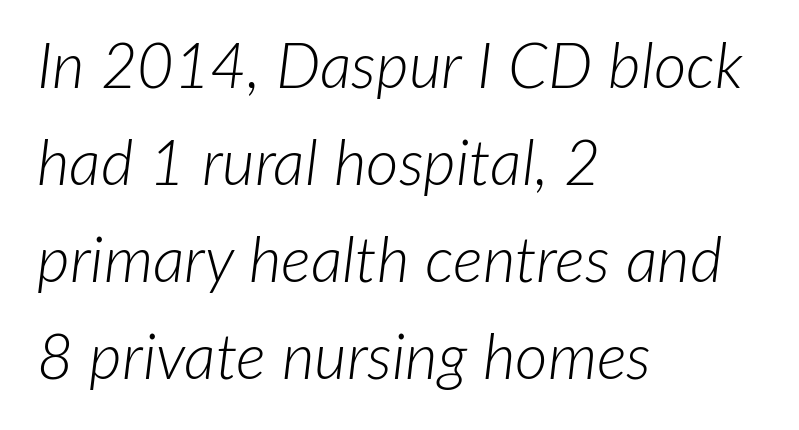
{"italic": "yes", "lean": "right", "slant_degrees": 7, "bold": "no", "weight": "light", "width": "normal", "stroke_contrast": "low", "x_height": "medium", "monospaced": "no", "underline": "no", "align": "left", "line_spacing": "normal", "line_spacing_ratio": 1.54, "letter_spacing": "normal", "letter_spacing_em": 0.0, "glyph_px": 63}
